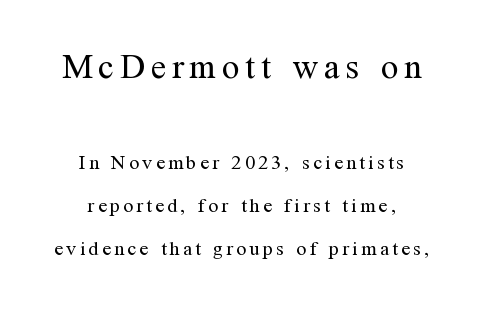
Glance below the letters and you will spot only blank space. Is this a fixed-width face? No — the glyphs have proportional, varying widths. Bold? No — there's no thickening of the strokes. How would I describe the line gaps? Wide and relaxed.
